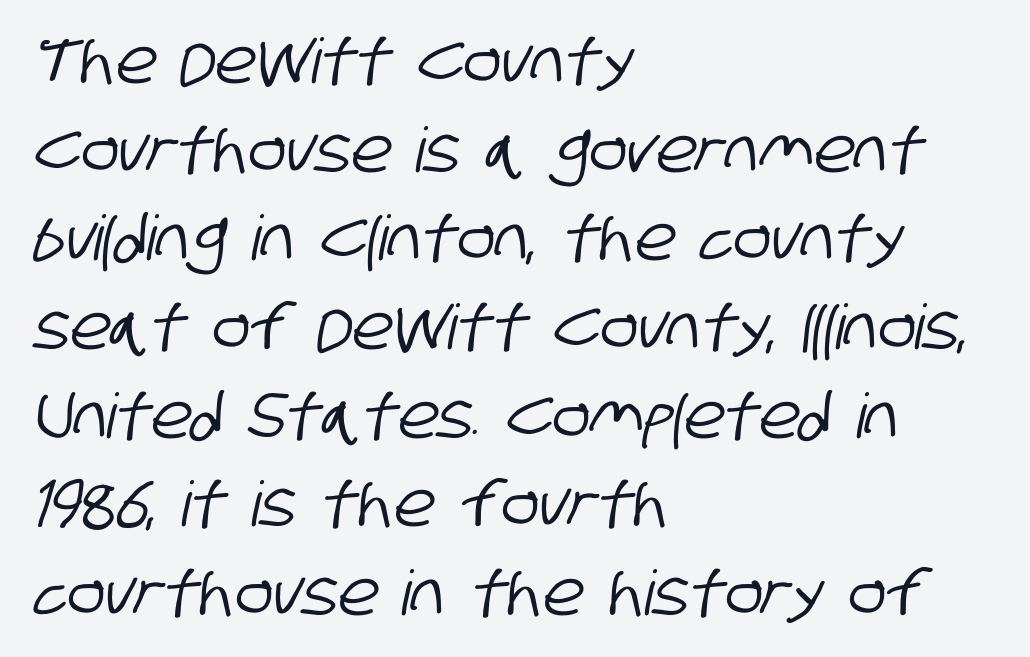
The image shows 62 px condensed sans-serif type; set left-aligned, normal line spacing (1.43x), normal letter spacing, not underlined; low stroke contrast and a large x-height.
